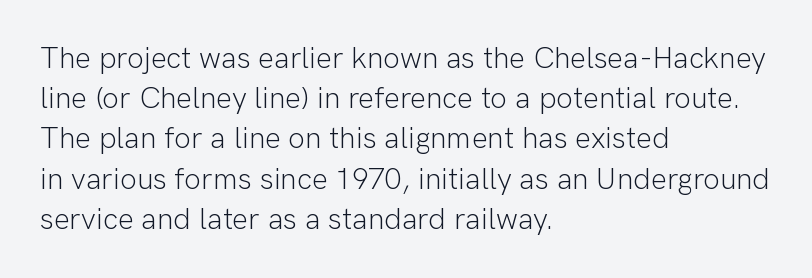
Q: Is the text bold? A: No.
Q: Is the text italic (slanted)? A: No, it is upright.
Q: Is the typeface a serif or a sans-serif typeface? A: Sans-serif.
Q: Is the text underlined? A: No.
Q: How is the paragraph aligned? A: Left-aligned.
Q: Is the spacing between letters normal or unusually wide? A: Normal.
Q: Is the spacing between lines tight, normal or loose? A: Normal.
Q: Width (condensed, normal, or wide)? A: Normal.
Q: Stroke contrast? A: Low.
Q: x-height? A: Medium.
Q: Monospaced? A: No.
